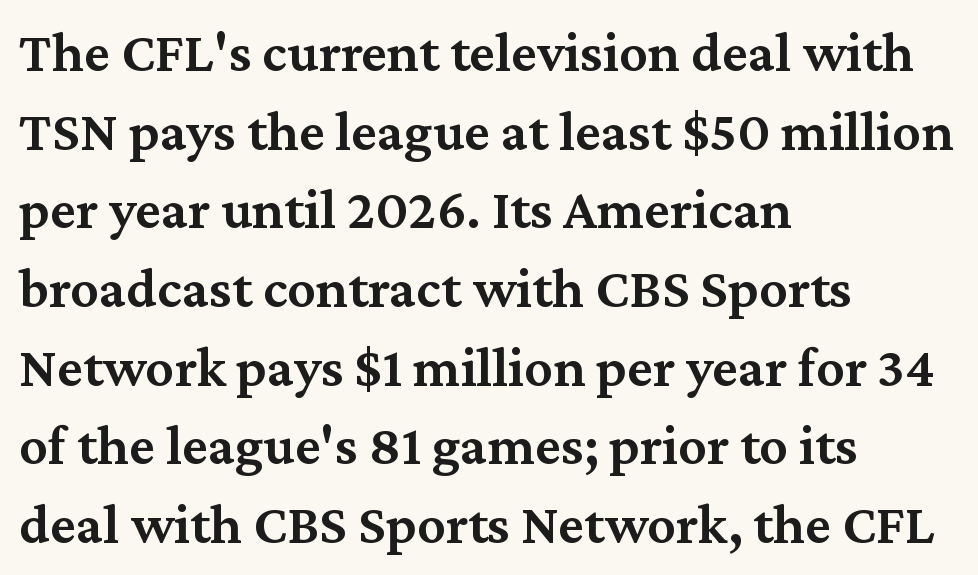
The image shows 57 px semibold serif type, upright; set left-aligned, normal line spacing (1.38x), normal letter spacing, not underlined; medium stroke contrast and a medium x-height.
